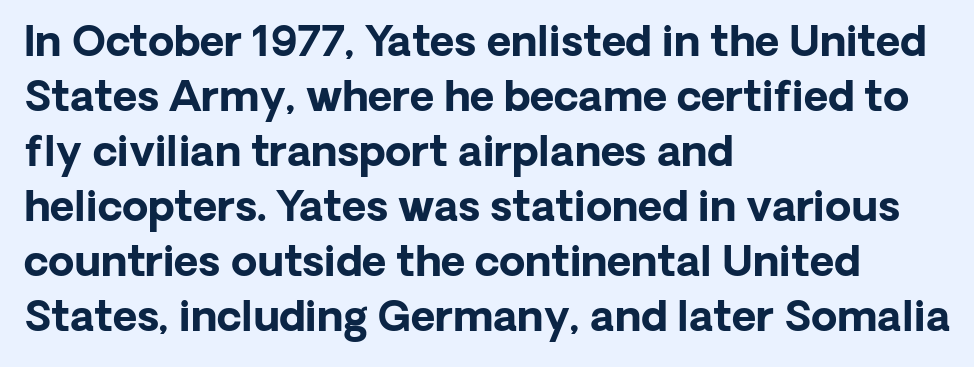
The image shows 42 px bold sans-serif type, upright; set left-aligned, normal line spacing (1.31x), normal letter spacing, not underlined; low stroke contrast and a medium x-height.
